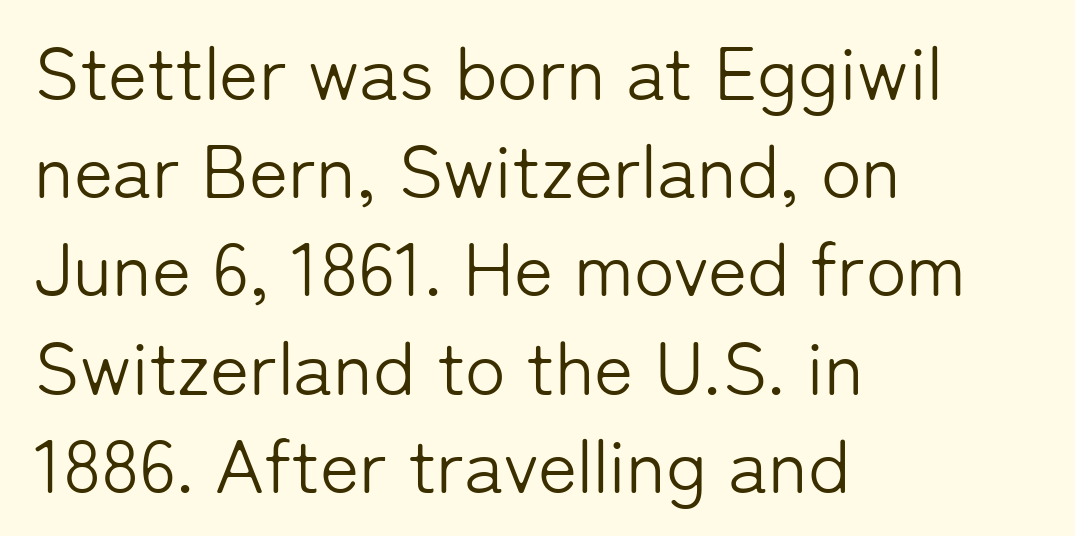
Q: Is the text bold? A: No.
Q: Is the text italic (slanted)? A: No, it is upright.
Q: Is the typeface a serif or a sans-serif typeface? A: Sans-serif.
Q: Is the text underlined? A: No.
Q: How is the paragraph aligned? A: Left-aligned.
Q: Is the spacing between letters normal or unusually wide? A: Normal.
Q: Is the spacing between lines tight, normal or loose? A: Normal.
Q: Width (condensed, normal, or wide)? A: Normal.
Q: Stroke contrast? A: Low.
Q: x-height? A: Medium.
Q: Monospaced? A: No.
